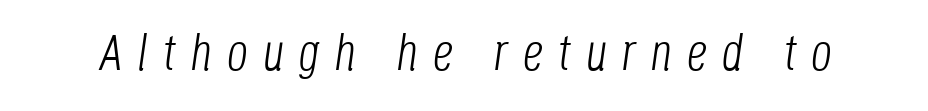
The image shows 51 px light, condensed type, italic (leaning right); set unusually wide letter spacing (+0.3 em), not underlined; low stroke contrast and a large x-height.
